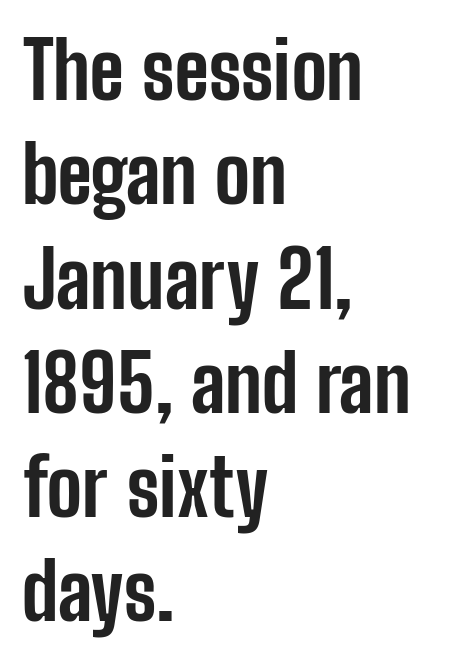
Does the weight exceed regular? Yes, all the way to bold. Alignment: flush left. The font's upright variant was chosen for this text. Nothing unusual about the tracking: characters are spaced as the font intends.
